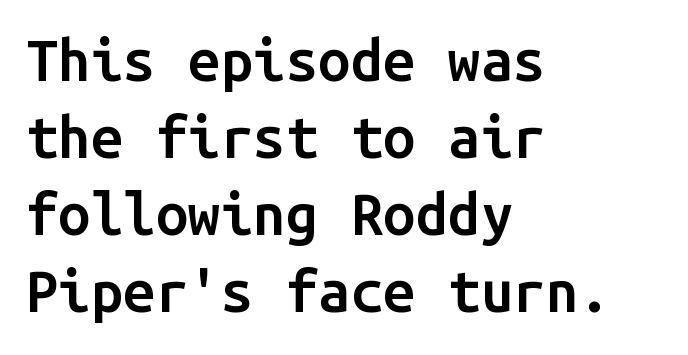
This sample uses a sans-serif face. This sample keeps an unexceptional amount of space between lines. Spacing verdict: monospaced, one width for all characters. The specimen omits any rule beneath the text block's lines.
